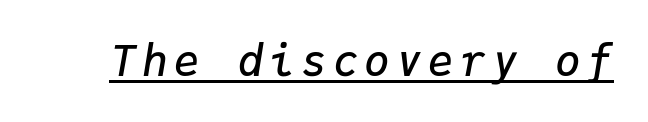
{"italic": "yes", "lean": "right", "slant_degrees": 9, "bold": "semi", "weight": "semibold", "width": "normal", "stroke_contrast": "low", "x_height": "medium", "monospaced": "yes", "underline": "yes", "glyph_px": 43}
